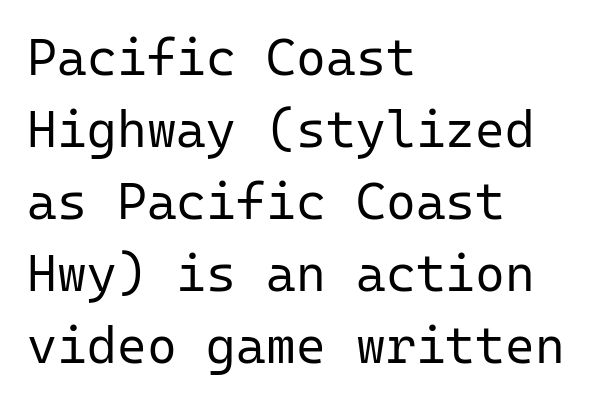
The image shows 51 px regular-weight sans-serif type, upright, monospaced; set left-aligned, normal line spacing (1.41x), normal letter spacing, not underlined; low stroke contrast and a medium x-height.
